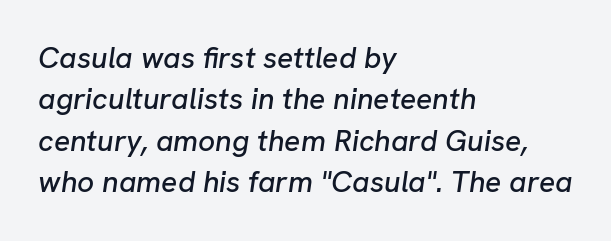
Q: Is the text italic (slanted)? A: Yes, it leans right by about 8 degrees.
Q: Is the text underlined? A: No.
Q: How is the paragraph aligned? A: Left-aligned.
Q: Is the spacing between letters normal or unusually wide? A: Normal.
Q: Is the spacing between lines tight, normal or loose? A: Normal.
Q: Width (condensed, normal, or wide)? A: Normal.
Q: Stroke contrast? A: Low.
Q: x-height? A: Medium.
Q: Monospaced? A: No.
